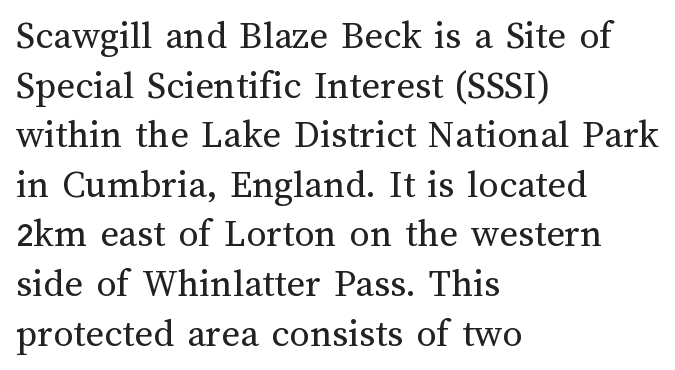
{"italic": "no", "bold": "no", "weight": "regular", "width": "normal", "stroke_contrast": "medium", "x_height": "medium", "monospaced": "no", "underline": "no", "align": "left", "line_spacing_ratio": 1.24, "letter_spacing": "normal", "letter_spacing_em": 0.0, "glyph_px": 40}
